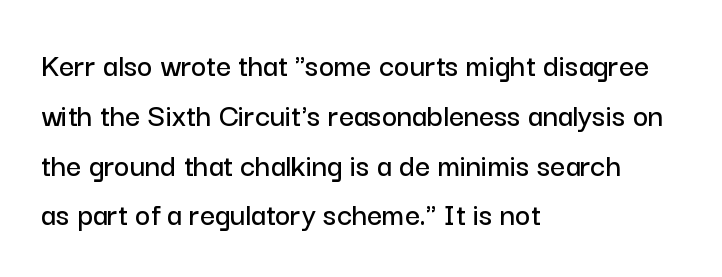
Proportional: the letters do not fall into vertical columns. A typesetter would call this leading conventional body-copy spacing. Underlining? Definitely not there. Designer's note — italics off, roman on. A classic flush-left, rag-right setting is used for this passage. What stands out about the letter spacing? Nothing — it is the standard amount.
